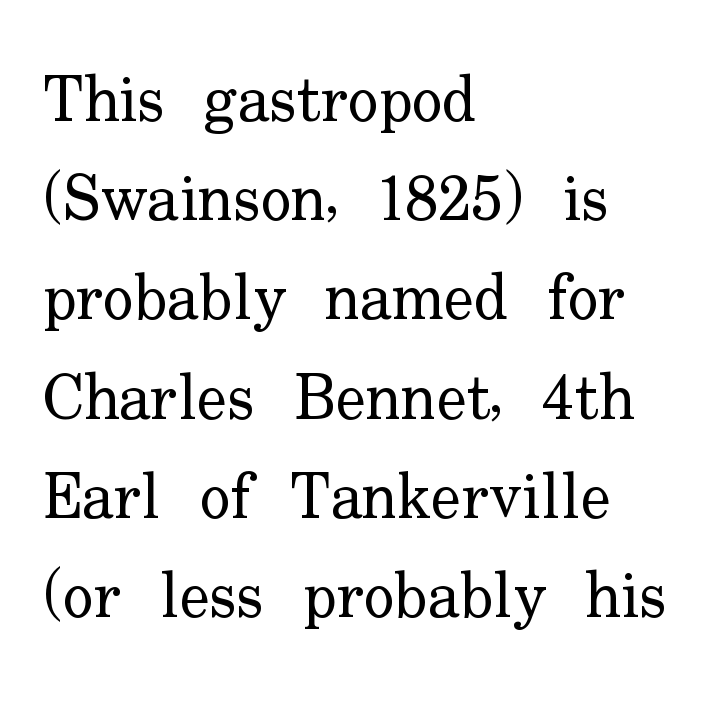
Words float on clear page, feet unadorned. The passage shown is not bold in any degree. The typography opts for an upright posture over an oblique one. This rendering employs a face with finishing strokes, i.e., a serif. Short and long lines alike share a common starting point at left. Vertically, the passage feels balanced, rows spaced as you'd expect.
